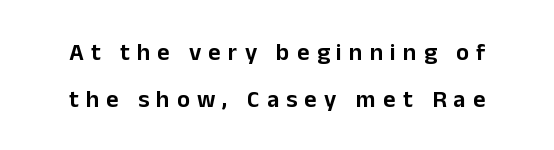
The image shows 24 px text type, upright; set loose line spacing (1.94x), unusually wide letter spacing (+0.3 em), not underlined.
